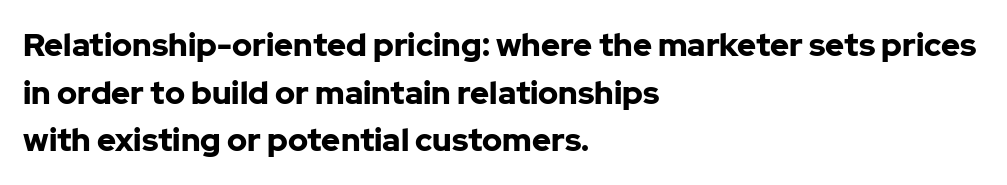
{"serif": "no", "italic": "no", "bold": "yes", "weight": "bold", "width": "normal", "stroke_contrast": "low", "x_height": "medium", "monospaced": "no", "underline": "no", "align": "left", "line_spacing": "normal", "line_spacing_ratio": 1.49, "letter_spacing": "normal", "letter_spacing_em": 0.0, "glyph_px": 32}
